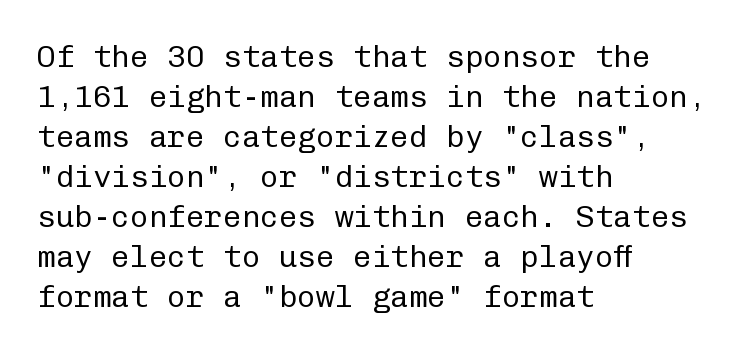
Q: Is the text bold? A: No.
Q: Is the text italic (slanted)? A: No, it is upright.
Q: Is the typeface a serif or a sans-serif typeface? A: Sans-serif.
Q: Is the text underlined? A: No.
Q: How is the paragraph aligned? A: Left-aligned.
Q: Is the spacing between letters normal or unusually wide? A: Normal.
Q: Is the spacing between lines tight, normal or loose? A: Normal.
Q: Width (condensed, normal, or wide)? A: Normal.
Q: Stroke contrast? A: Low.
Q: x-height? A: Medium.
Q: Monospaced? A: Yes.
